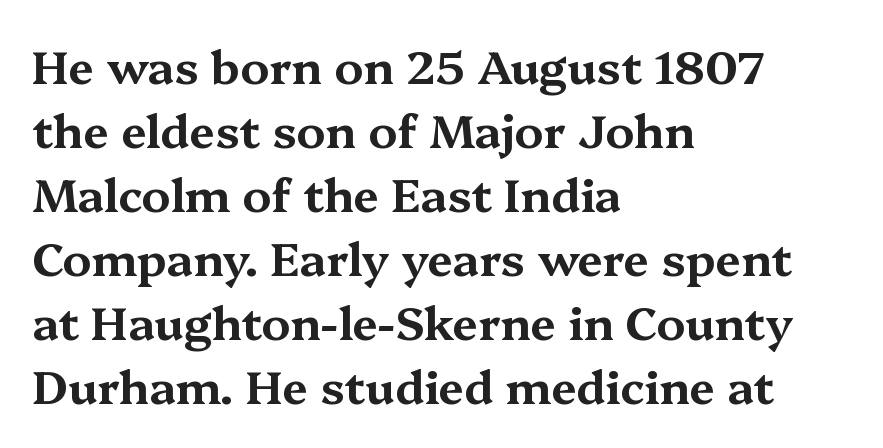
You can tell from the footed stems that serif type was used. Think of a printed novel: that variable character pitch is what you see here. Where is the straight margin? On the left. Horizontal bands of white between lines are of average thickness. The letters sit at their default tracking, neither squeezed nor spread.
